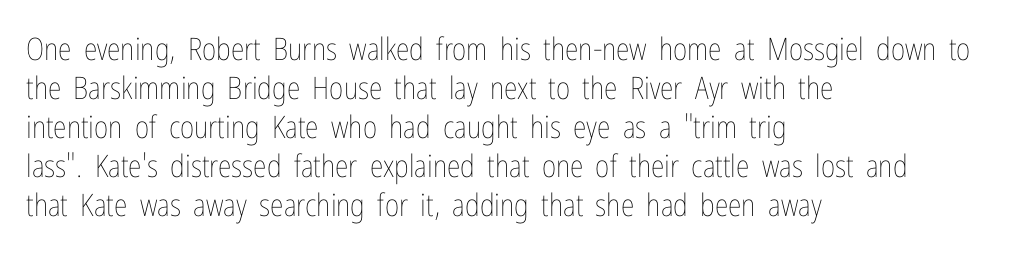
The foot of each line stays bare and open. The gaps between neighbouring characters are ordinary and unremarkable. Looks like regular typesetting: each glyph gets only the width it needs. The designer left line spacing at the default. The lettering stays uniformly vertical, giving the passage a roman look. Every row of glyphs begins at an identical x-position on the left.
